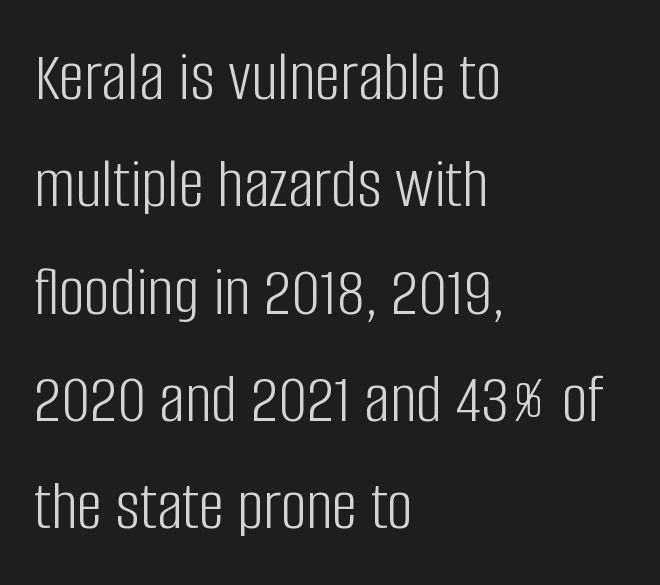
Q: Is the text bold? A: No.
Q: Is the text italic (slanted)? A: No, it is upright.
Q: Is the typeface a serif or a sans-serif typeface? A: Sans-serif.
Q: Is the text underlined? A: No.
Q: How is the paragraph aligned? A: Left-aligned.
Q: Is the spacing between letters normal or unusually wide? A: Normal.
Q: Is the spacing between lines tight, normal or loose? A: Normal.
Q: Width (condensed, normal, or wide)? A: Condensed.
Q: Stroke contrast? A: Low.
Q: x-height? A: Large.
Q: Monospaced? A: No.
